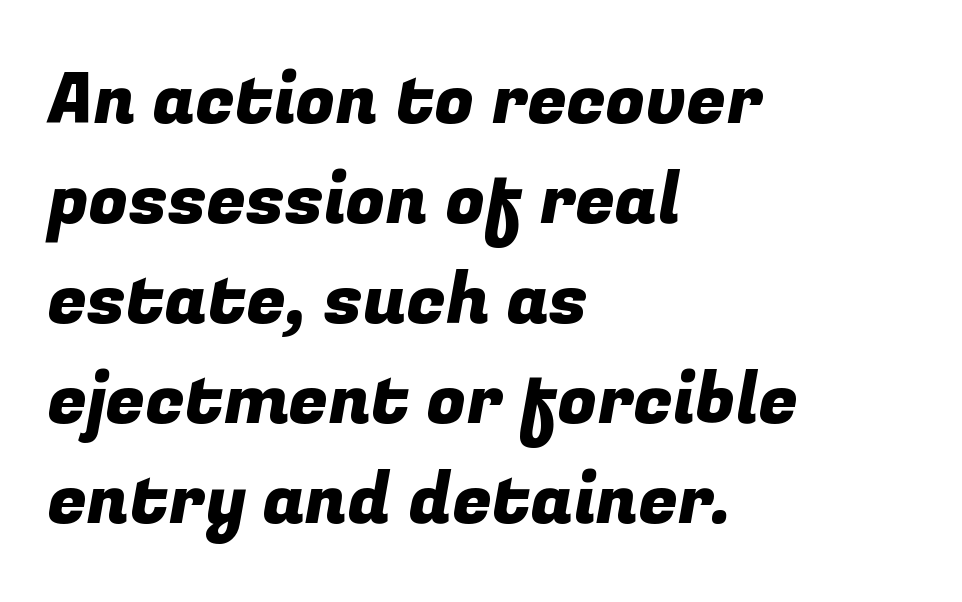
The image shows 71 px sans-serif type; set left-aligned, normal line spacing (1.41x), normal letter spacing, not underlined; low stroke contrast and a medium x-height.
